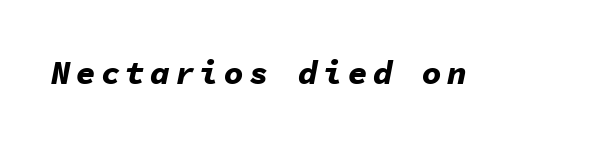
Q: Is the text bold? A: Yes.
Q: Is the text italic (slanted)? A: Yes, it leans right by about 11 degrees.
Q: Is the text underlined? A: No.
Q: Width (condensed, normal, or wide)? A: Normal.
Q: Stroke contrast? A: Low.
Q: x-height? A: Medium.
Q: Monospaced? A: Yes.
